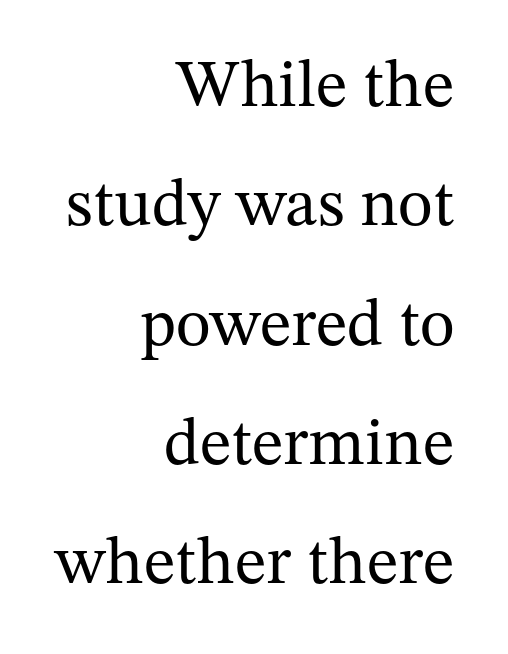
No chunkiness to these letters — they're not bold. Type without underlining. The type is set solid horizontally, with unmodified tracking. Serif or sans? Serif — the stroke terminals have little feet. The passage shown is typed in a proportional face where columns would drift.
